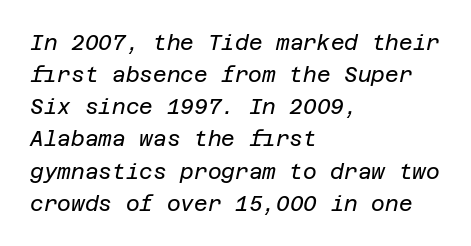
{"italic": "yes", "lean": "right", "slant_degrees": 12, "bold": "no", "underline": "no", "align": "left", "line_spacing": "normal", "line_spacing_ratio": 1.53, "letter_spacing": "normal", "letter_spacing_em": 0.0, "glyph_px": 21}
